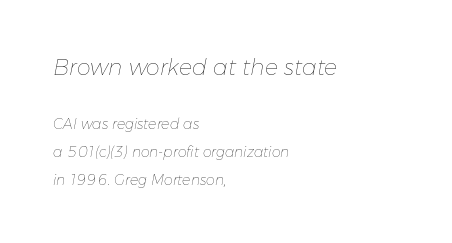
Words appear dense and cohesive because spacing is normal. Just letters on the line, the space beneath them empty. Where is the straight margin? On the left. Visually, the top section dominates because its glyphs are scaled up. The space between consecutive lines is lavish. Italic? Definitely — the glyphs are oblique.
